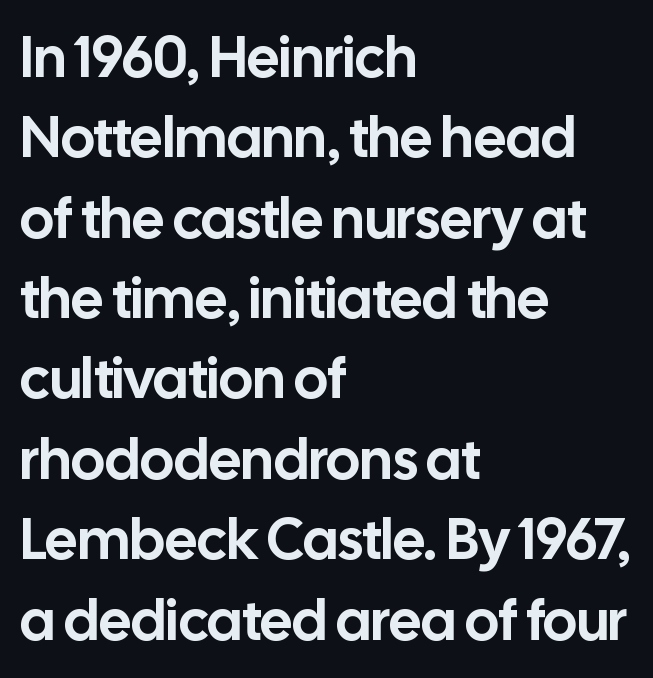
Q: Is the text italic (slanted)? A: No, it is upright.
Q: Is the typeface a serif or a sans-serif typeface? A: Sans-serif.
Q: Is the text underlined? A: No.
Q: How is the paragraph aligned? A: Left-aligned.
Q: Is the spacing between letters normal or unusually wide? A: Normal.
Q: Is the spacing between lines tight, normal or loose? A: Normal.
Q: Width (condensed, normal, or wide)? A: Normal.
Q: Stroke contrast? A: Low.
Q: x-height? A: Medium.
Q: Monospaced? A: No.
